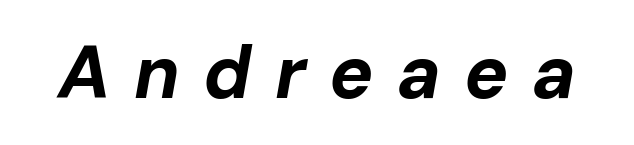
{"italic": "yes", "lean": "right", "slant_degrees": 10, "bold": "yes", "weight": "bold", "width": "normal", "stroke_contrast": "low", "x_height": "medium", "monospaced": "no", "underline": "no", "letter_spacing": "wide", "letter_spacing_em": 0.31, "glyph_px": 74}
